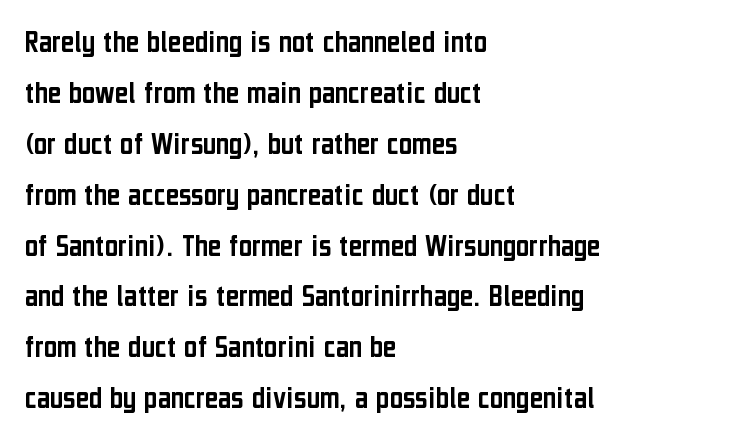
The image shows 32 px condensed sans-serif type, upright; set left-aligned, normal line spacing (1.59x), normal letter spacing, not underlined; low stroke contrast and a medium x-height.
